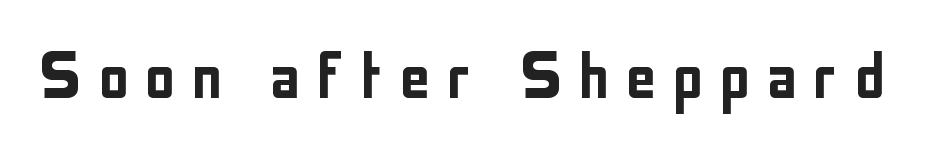
The image shows 78 px condensed sans-serif type, upright; set unusually wide letter spacing (+0.2 em), not underlined; low stroke contrast and a medium x-height.
